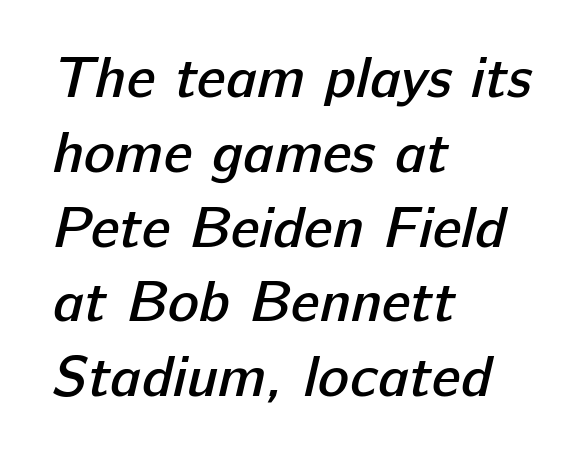
{"serif": "no", "bold": "semi", "weight": "semibold", "width": "normal", "stroke_contrast": "low", "x_height": "medium", "monospaced": "no", "underline": "no", "align": "left", "line_spacing": "normal", "line_spacing_ratio": 1.29, "letter_spacing": "normal", "letter_spacing_em": 0.0, "glyph_px": 58}
